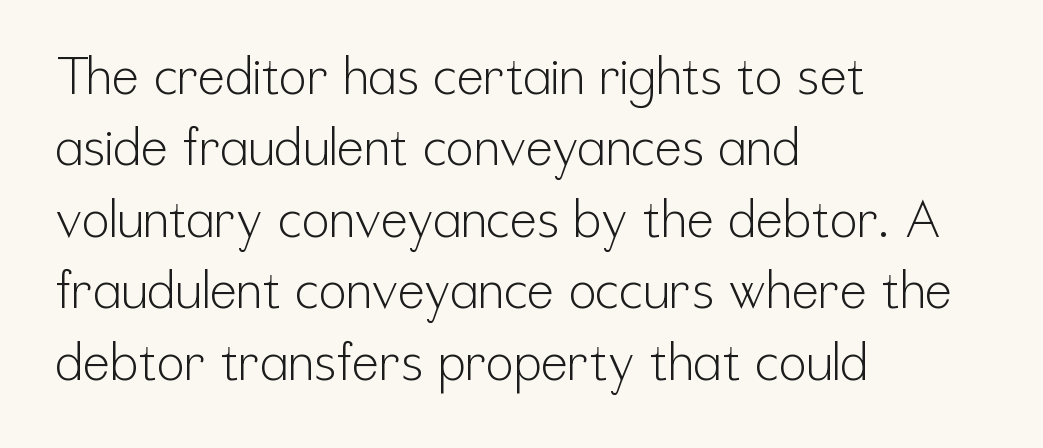
Spacing between characters is what you'd get straight out of the box. Posture: straight, roman, zero tilt. The gap between lines stays unmarked. Is this a fixed-width face? No — the glyphs have proportional, varying widths.
